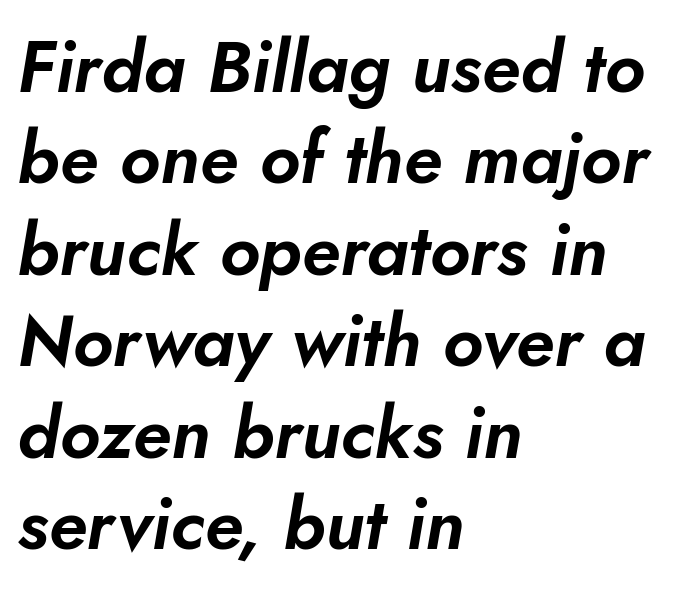
{"italic": "yes", "lean": "right", "slant_degrees": 10, "width": "normal", "stroke_contrast": "low", "x_height": "small", "monospaced": "no", "underline": "no", "align": "left", "line_spacing": "normal", "line_spacing_ratio": 1.27, "letter_spacing": "normal", "letter_spacing_em": 0.0, "glyph_px": 72}
